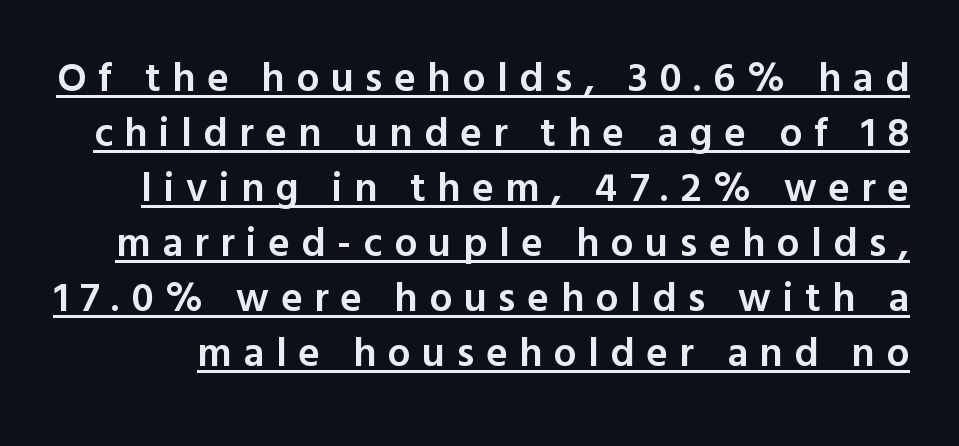
{"serif": "no", "italic": "no", "bold": "semi", "weight": "semibold", "width": "normal", "x_height": "medium", "monospaced": "no", "underline": "yes", "line_spacing": "normal", "line_spacing_ratio": 1.34, "letter_spacing": "wide", "letter_spacing_em": 0.28, "glyph_px": 41}
